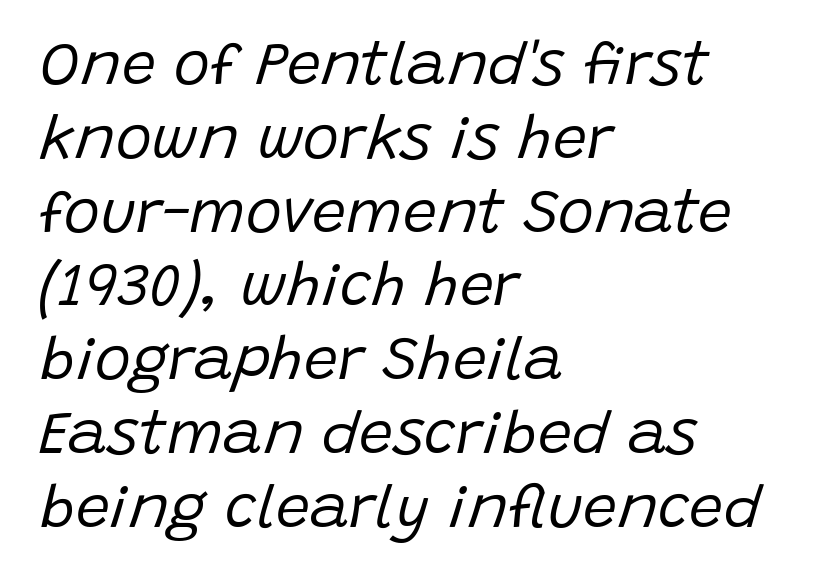
{"italic": "yes", "lean": "right", "slant_degrees": 15, "bold": "no", "weight": "regular", "width": "normal", "stroke_contrast": "low", "x_height": "large", "monospaced": "no", "underline": "no", "align": "left", "line_spacing_ratio": 1.21, "letter_spacing": "normal", "letter_spacing_em": 0.0, "glyph_px": 61}
